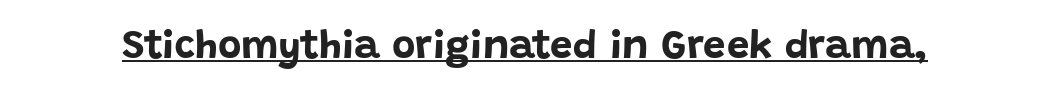
Q: Is the text bold? A: Yes.
Q: Is the text italic (slanted)? A: No, it is upright.
Q: Is the typeface a serif or a sans-serif typeface? A: Sans-serif.
Q: Is the text underlined? A: Yes.
Q: Is the spacing between letters normal or unusually wide? A: Normal.
Q: Width (condensed, normal, or wide)? A: Normal.
Q: Stroke contrast? A: Low.
Q: x-height? A: Large.
Q: Monospaced? A: No.
